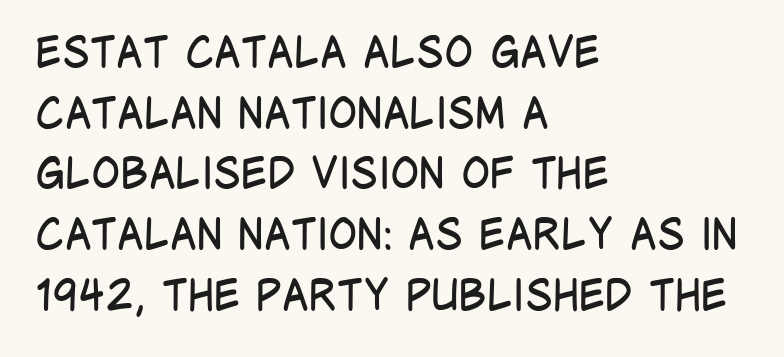
Upright lettering throughout. Weight: in the light-to-regular range. A bare baseline throughout the passage. A typesetter would label this face a sans. Rows of type keep a routine distance in the vertical direction.
